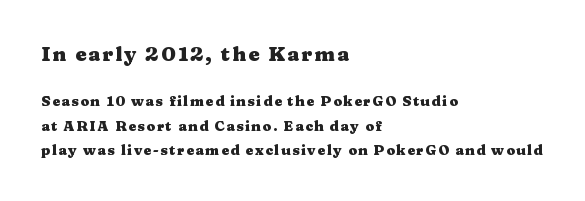
I'd describe the lettering as bold — thick and assertive. The text block is weighted toward the left margin, trailing off unevenly rightward. The typography opts for an upright posture over an oblique one. Which of the two is more prominent by size? The first, at the top.
